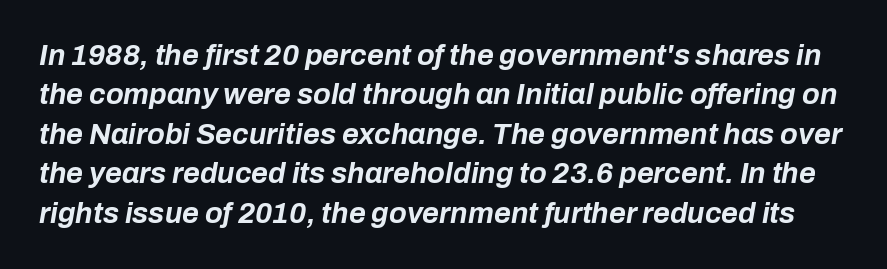
{"italic": "yes", "lean": "right", "slant_degrees": 10, "bold": "yes", "weight": "bold", "width": "normal", "stroke_contrast": "low", "x_height": "medium", "monospaced": "no", "underline": "no", "line_spacing": "normal", "line_spacing_ratio": 1.36, "letter_spacing": "normal", "letter_spacing_em": 0.0, "glyph_px": 29}
